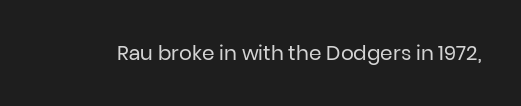
The image shows 20 px text type, upright; set normal letter spacing, not underlined.
